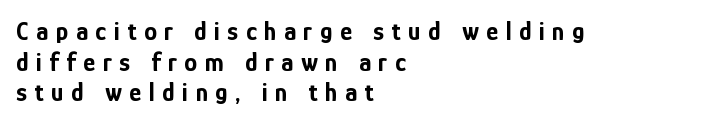
Q: Is the text bold? A: Yes.
Q: Is the text italic (slanted)? A: No, it is upright.
Q: Is the text underlined? A: No.
Q: How is the paragraph aligned? A: Left-aligned.
Q: Is the spacing between letters normal or unusually wide? A: Unusually wide.
